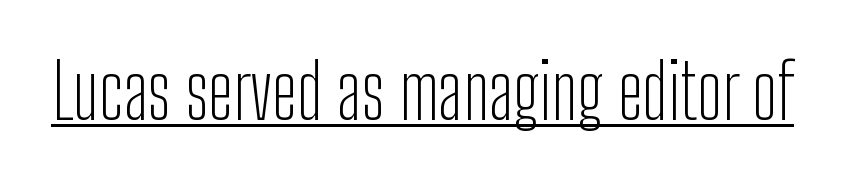
Beneath each row of characters lies a ruled line. This reads as an unemphasized weight, regular at the heaviest. Tracking here is standard; glyphs follow each other at the usual distance. Note the varied advance widths — an 'i' is clearly narrower than an 'm'. The font family rendered here belongs to the sans-serif group.
